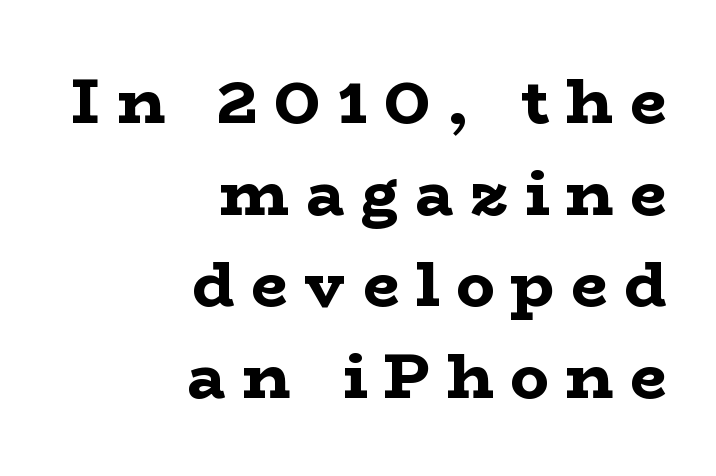
The image shows 64 px bold, wide serif type, upright; set right-aligned, normal line spacing (1.43x), unusually wide letter spacing (+0.26 em), not underlined; low stroke contrast and a medium x-height.
